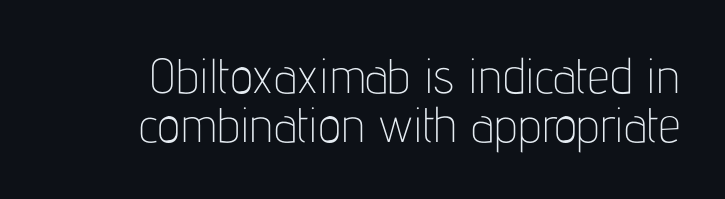
The passage shown stacks its lines with hardly any gap. The weight would be labelled regular, book, light, or lighter still. This rendering features lettering with no underline. A typesetter would call this zero additional tracking. Think of a printed novel: that variable character pitch is what you see here.
